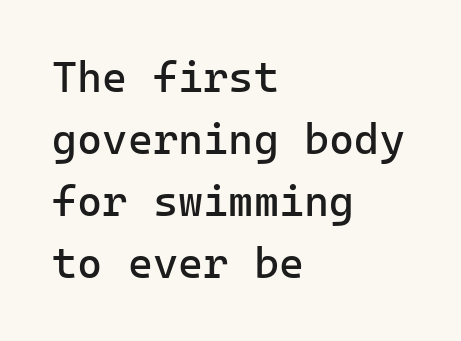
Is this a sans? Yes — the strokes have no serifs. The paragraph has a hard left edge and a soft right edge. Every stem runs plumb, perpendicular to the baseline. Look at the tracking — it's just the regular setting, nothing added.
